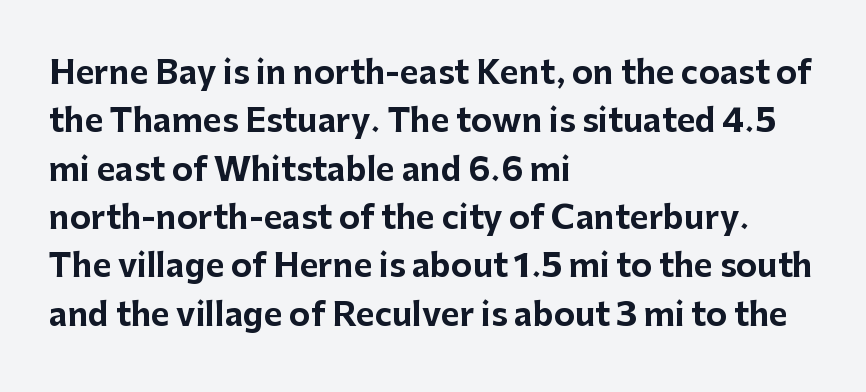
Q: Is the text bold? A: Yes.
Q: Is the text italic (slanted)? A: No, it is upright.
Q: Is the typeface a serif or a sans-serif typeface? A: Sans-serif.
Q: Is the text underlined? A: No.
Q: How is the paragraph aligned? A: Left-aligned.
Q: Is the spacing between letters normal or unusually wide? A: Normal.
Q: Is the spacing between lines tight, normal or loose? A: Normal.
Q: Width (condensed, normal, or wide)? A: Normal.
Q: Stroke contrast? A: Low.
Q: x-height? A: Medium.
Q: Monospaced? A: No.
